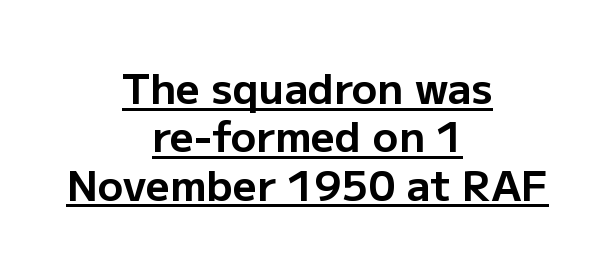
Q: Is the text bold? A: Yes.
Q: Is the text italic (slanted)? A: No, it is upright.
Q: Is the typeface a serif or a sans-serif typeface? A: Sans-serif.
Q: Is the text underlined? A: Yes.
Q: How is the paragraph aligned? A: Centered.
Q: Is the spacing between letters normal or unusually wide? A: Normal.
Q: Is the spacing between lines tight, normal or loose? A: Tight.
Q: Width (condensed, normal, or wide)? A: Normal.
Q: Stroke contrast? A: Low.
Q: x-height? A: Medium.
Q: Monospaced? A: No.
